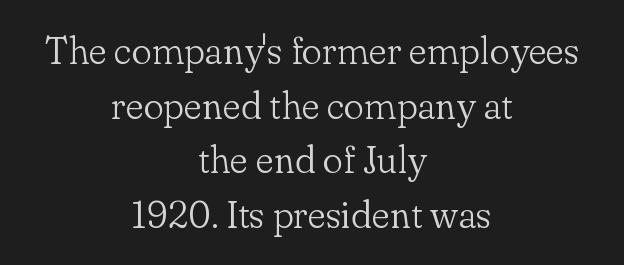
Q: Is the text bold? A: No.
Q: Is the text italic (slanted)? A: No, it is upright.
Q: Is the typeface a serif or a sans-serif typeface? A: Serif.
Q: Is the text underlined? A: No.
Q: How is the paragraph aligned? A: Centered.
Q: Is the spacing between letters normal or unusually wide? A: Normal.
Q: Is the spacing between lines tight, normal or loose? A: Normal.
Q: Width (condensed, normal, or wide)? A: Normal.
Q: Stroke contrast? A: Low.
Q: x-height? A: Small.
Q: Monospaced? A: No.
